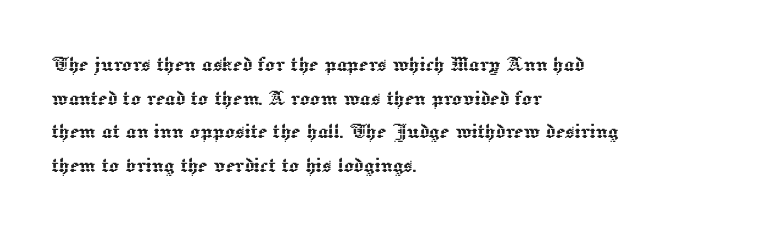
{"italic": "no", "underline": "no", "align": "left", "line_spacing": "normal", "line_spacing_ratio": 1.35, "letter_spacing": "normal", "letter_spacing_em": 0.0, "glyph_px": 25}
